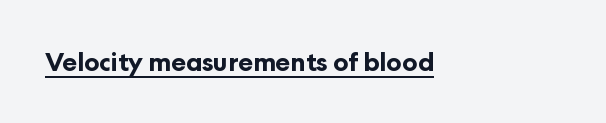
The image shows 25 px bold type, upright; set normal letter spacing, underlined.
